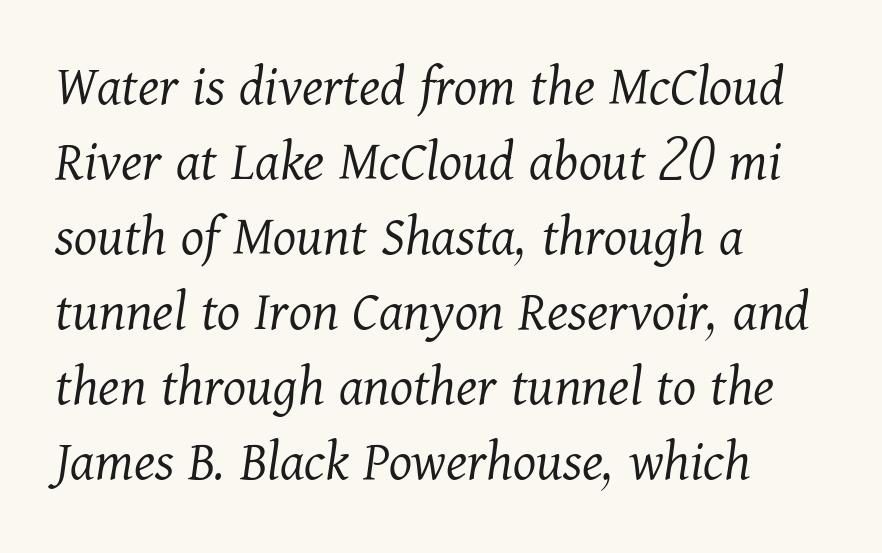
Q: Is the text bold? A: No.
Q: Is the text italic (slanted)? A: Yes, it leans right by about 11 degrees.
Q: Is the typeface a serif or a sans-serif typeface? A: Serif.
Q: Is the text underlined? A: No.
Q: How is the paragraph aligned? A: Left-aligned.
Q: Is the spacing between letters normal or unusually wide? A: Normal.
Q: Is the spacing between lines tight, normal or loose? A: Normal.
Q: Width (condensed, normal, or wide)? A: Normal.
Q: Stroke contrast? A: Medium.
Q: x-height? A: Medium.
Q: Monospaced? A: No.
